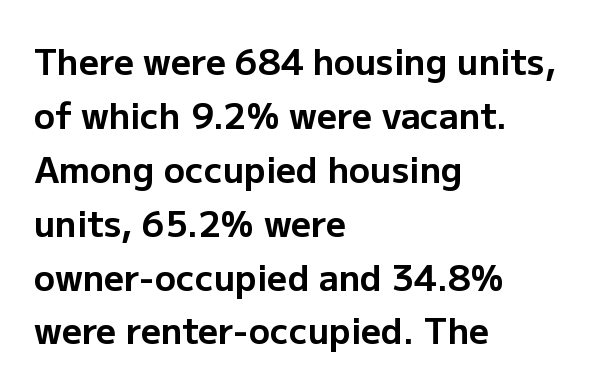
Q: Is the text bold? A: Yes.
Q: Is the text italic (slanted)? A: No, it is upright.
Q: Is the typeface a serif or a sans-serif typeface? A: Sans-serif.
Q: Is the text underlined? A: No.
Q: How is the paragraph aligned? A: Left-aligned.
Q: Is the spacing between letters normal or unusually wide? A: Normal.
Q: Is the spacing between lines tight, normal or loose? A: Normal.
Q: Width (condensed, normal, or wide)? A: Normal.
Q: Stroke contrast? A: Low.
Q: x-height? A: Medium.
Q: Monospaced? A: No.
